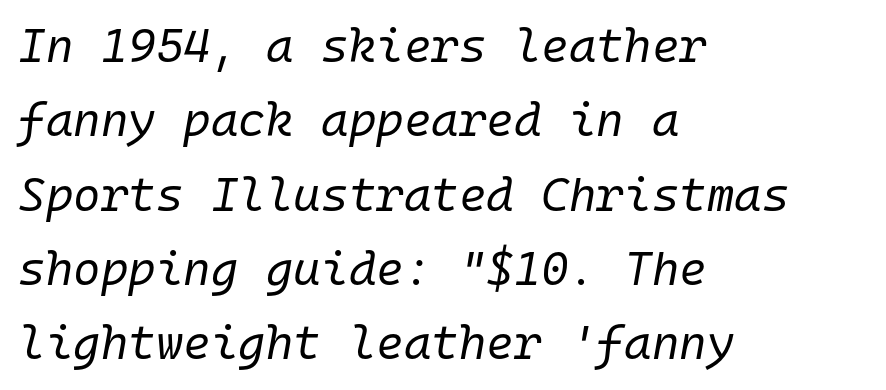
Q: Is the text bold? A: No.
Q: Is the text italic (slanted)? A: Yes, it leans right by about 10 degrees.
Q: Is the text underlined? A: No.
Q: How is the paragraph aligned? A: Left-aligned.
Q: Is the spacing between letters normal or unusually wide? A: Normal.
Q: Is the spacing between lines tight, normal or loose? A: Normal.
Q: Width (condensed, normal, or wide)? A: Normal.
Q: Stroke contrast? A: Low.
Q: x-height? A: Medium.
Q: Monospaced? A: Yes.
